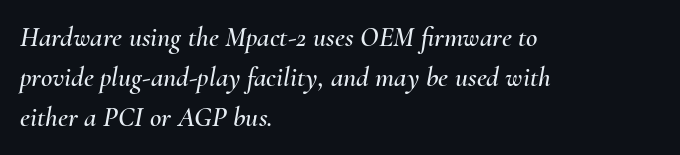
Q: Is the text italic (slanted)? A: Yes, it leans right by about 10 degrees.
Q: Is the text underlined? A: No.
Q: How is the paragraph aligned? A: Left-aligned.
Q: Is the spacing between letters normal or unusually wide? A: Normal.
Q: Is the spacing between lines tight, normal or loose? A: Normal.
Q: Width (condensed, normal, or wide)? A: Normal.
Q: Stroke contrast? A: Medium.
Q: x-height? A: Small.
Q: Monospaced? A: No.
